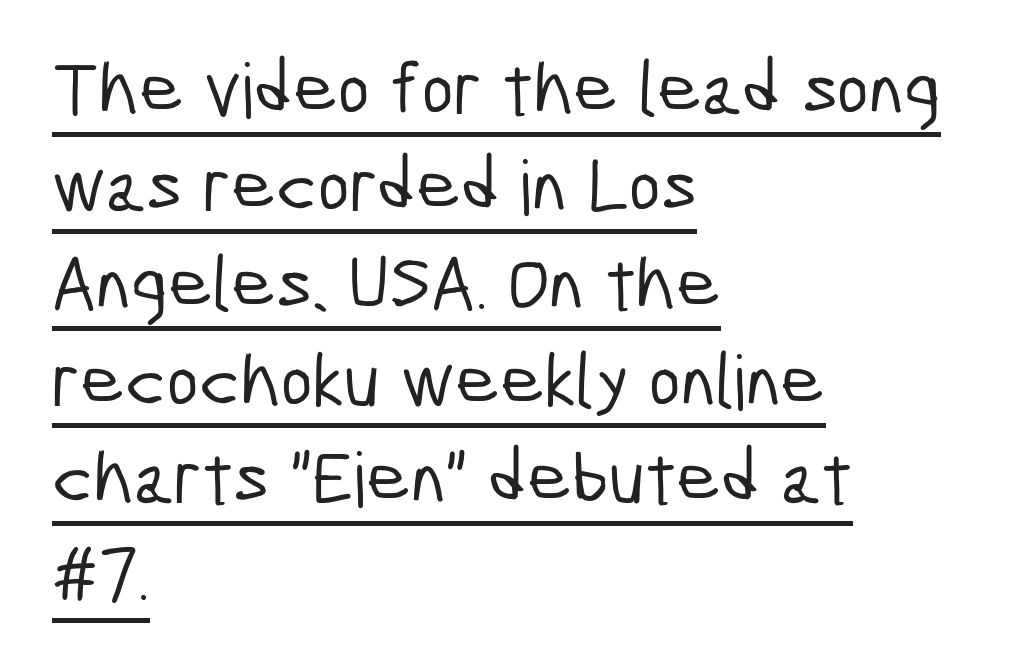
Spacing verdict: proportional, widths tailored to each character. The letters sit at their default tracking, neither squeezed nor spread. Casual observation: everything's shoved over to the left. The line-height multiplier appears to be the usual default. The rendered words wear a rule along their underside.
